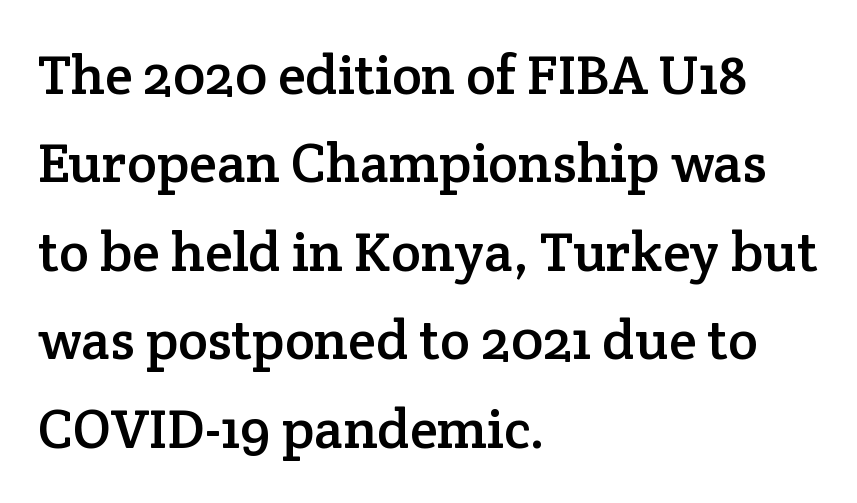
A typesetter would call this proportional, since set widths differ per character. The typeface chosen for these lines features serifs. Students, observe: this is what conventionally led text looks like. Is the block centered? No — it sits flush against the left margin.
